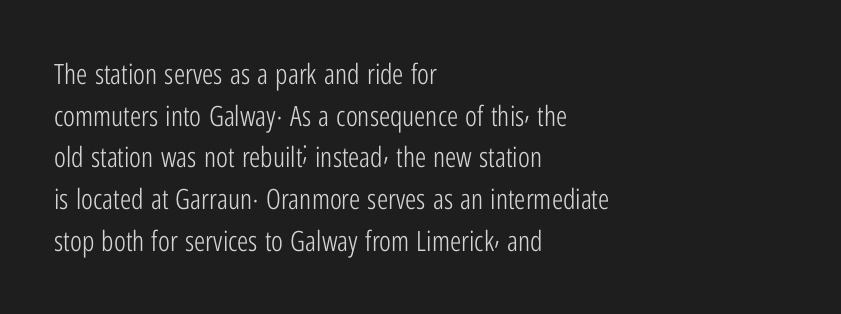
Q: Is the text bold? A: No.
Q: Is the text italic (slanted)? A: No, it is upright.
Q: Is the typeface a serif or a sans-serif typeface? A: Sans-serif.
Q: Is the text underlined? A: No.
Q: How is the paragraph aligned? A: Left-aligned.
Q: Is the spacing between letters normal or unusually wide? A: Normal.
Q: Is the spacing between lines tight, normal or loose? A: Normal.
Q: Width (condensed, normal, or wide)? A: Condensed.
Q: Stroke contrast? A: Low.
Q: x-height? A: Medium.
Q: Monospaced? A: No.
